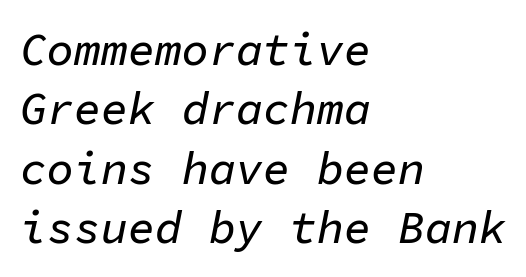
The image shows 45 px text type, italic (leaning right), monospaced; set left-aligned, normal line spacing (1.32x), normal letter spacing, not underlined; low stroke contrast and a medium x-height.
